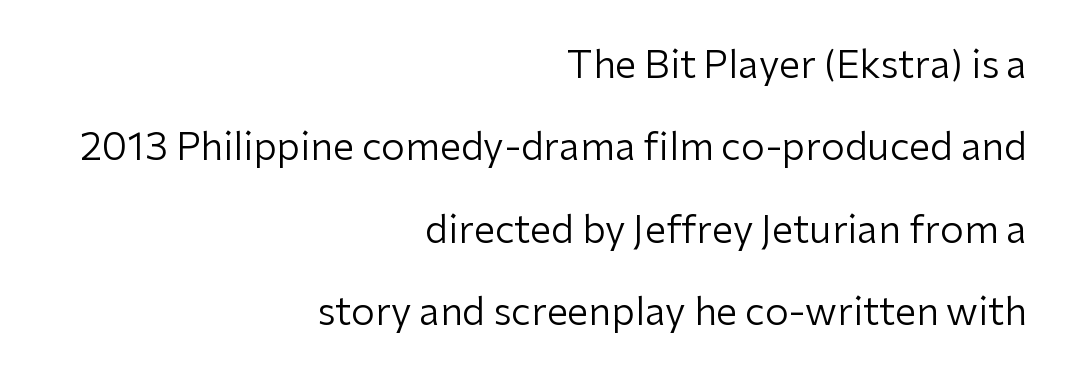
Q: Is the text bold? A: No.
Q: Is the text italic (slanted)? A: No, it is upright.
Q: Is the typeface a serif or a sans-serif typeface? A: Sans-serif.
Q: Is the text underlined? A: No.
Q: How is the paragraph aligned? A: Right-aligned.
Q: Is the spacing between letters normal or unusually wide? A: Normal.
Q: Is the spacing between lines tight, normal or loose? A: Loose.
Q: Width (condensed, normal, or wide)? A: Normal.
Q: Stroke contrast? A: Low.
Q: x-height? A: Medium.
Q: Monospaced? A: No.
